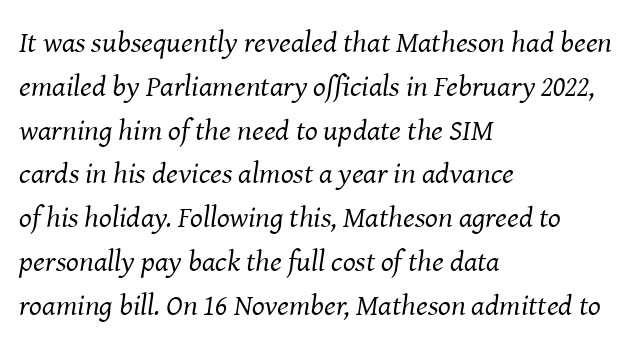
Q: Is the text bold? A: No.
Q: Is the text italic (slanted)? A: Yes, it leans right by about 8 degrees.
Q: Is the typeface a serif or a sans-serif typeface? A: Serif.
Q: Is the text underlined? A: No.
Q: How is the paragraph aligned? A: Left-aligned.
Q: Is the spacing between letters normal or unusually wide? A: Normal.
Q: Is the spacing between lines tight, normal or loose? A: Normal.
Q: Width (condensed, normal, or wide)? A: Normal.
Q: Stroke contrast? A: Medium.
Q: x-height? A: Medium.
Q: Monospaced? A: No.
